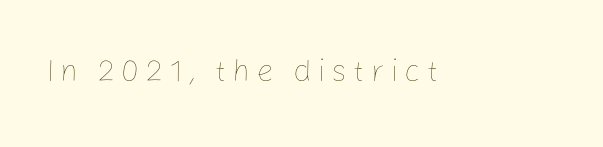
Q: Is the text bold? A: No.
Q: Is the text italic (slanted)? A: No, it is upright.
Q: Is the text underlined? A: No.
Q: Width (condensed, normal, or wide)? A: Normal.
Q: Stroke contrast? A: Low.
Q: x-height? A: Medium.
Q: Monospaced? A: No.
